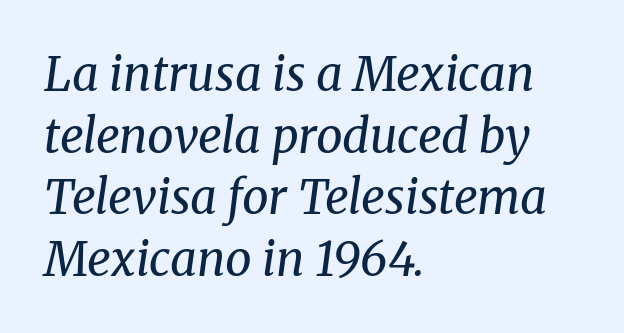
{"serif": "yes", "italic": "yes", "lean": "right", "slant_degrees": 8, "bold": "no", "weight": "regular", "width": "normal", "stroke_contrast": "medium", "x_height": "medium", "monospaced": "no", "underline": "no", "align": "left", "line_spacing": "normal", "line_spacing_ratio": 1.31, "letter_spacing": "normal", "letter_spacing_em": 0.0, "glyph_px": 47}
